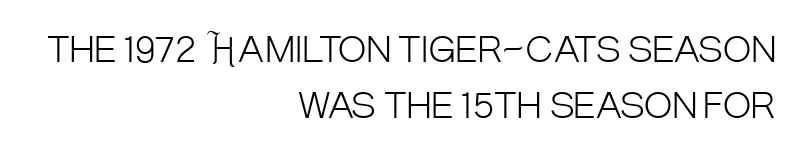
{"serif": "no", "italic": "no", "bold": "no", "weight": "light", "width": "condensed", "stroke_contrast": "low", "x_height": "large", "monospaced": "no", "underline": "no", "align": "right", "line_spacing": "normal", "line_spacing_ratio": 1.66, "letter_spacing": "normal", "letter_spacing_em": 0.0, "glyph_px": 34}
